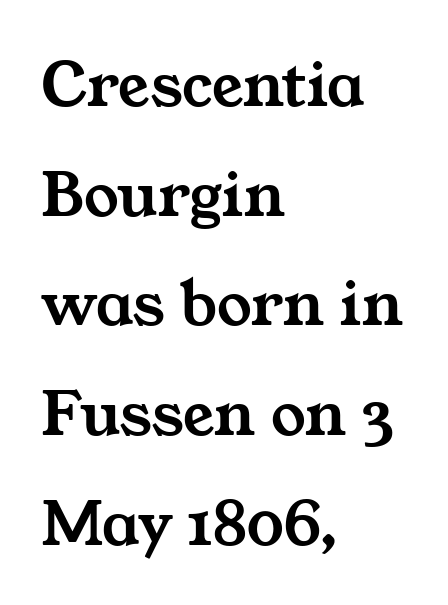
Q: Is the typeface a serif or a sans-serif typeface? A: Serif.
Q: Is the text underlined? A: No.
Q: How is the paragraph aligned? A: Left-aligned.
Q: Is the spacing between letters normal or unusually wide? A: Normal.
Q: Is the spacing between lines tight, normal or loose? A: Normal.
Q: Width (condensed, normal, or wide)? A: Wide.
Q: Stroke contrast? A: Medium.
Q: x-height? A: Medium.
Q: Monospaced? A: No.
